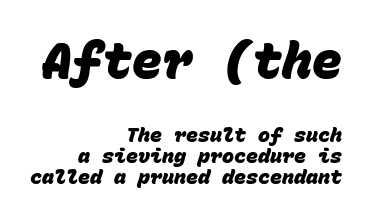
{"serif": "no", "bold": "yes", "weight": "heavy", "width": "normal", "stroke_contrast": "low", "x_height": "large", "monospaced": "yes", "underline": "no", "align": "right", "line_spacing": "tight", "line_spacing_ratio": 1.06, "letter_spacing": "normal", "letter_spacing_em": 0.0, "larger_block": "first", "size_ratio": 2.5, "glyph_px": 50}
